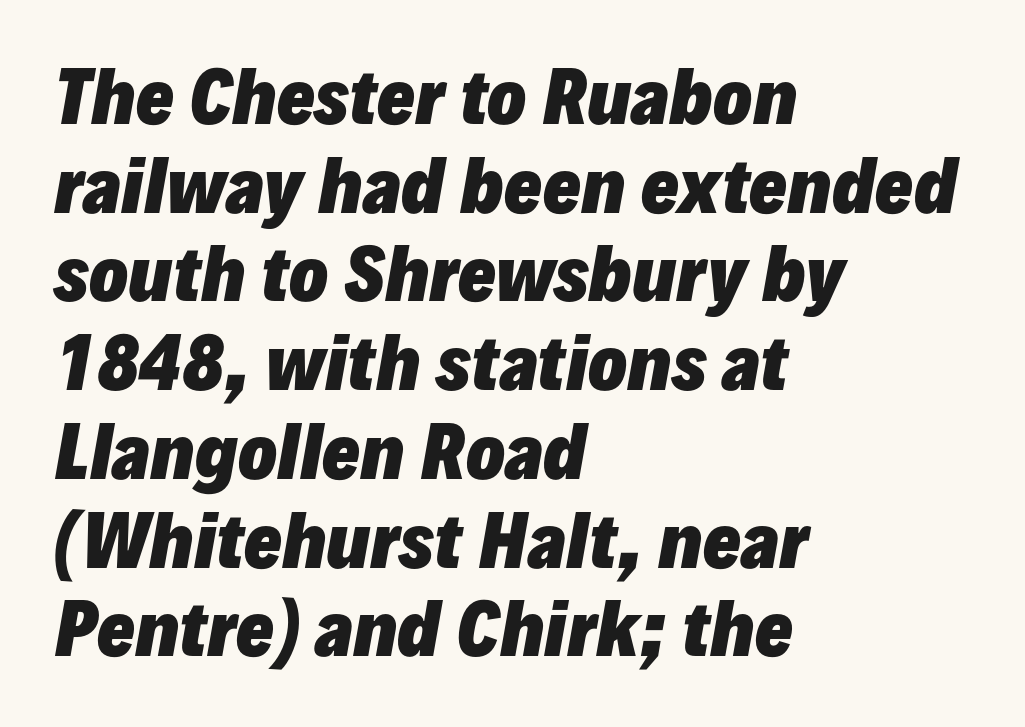
Q: Is the text bold? A: Yes.
Q: Is the text italic (slanted)? A: Yes, it leans right by about 10 degrees.
Q: Is the text underlined? A: No.
Q: How is the paragraph aligned? A: Left-aligned.
Q: Is the spacing between letters normal or unusually wide? A: Normal.
Q: Is the spacing between lines tight, normal or loose? A: Normal.
Q: Width (condensed, normal, or wide)? A: Normal.
Q: Stroke contrast? A: Low.
Q: x-height? A: Medium.
Q: Monospaced? A: No.
